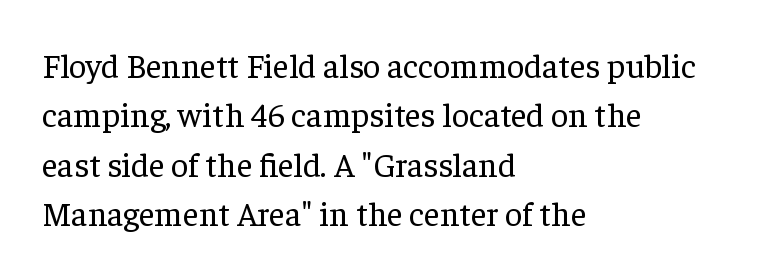
The image shows 34 px regular-weight serif type, upright; set left-aligned, normal line spacing (1.45x), normal letter spacing, not underlined; low stroke contrast and a medium x-height.
